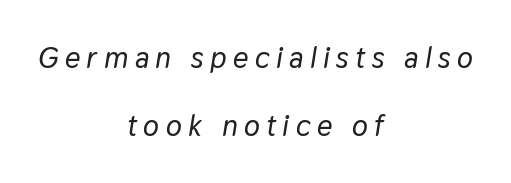
Italic? Definitely — the glyphs are oblique. Successive baselines arrive slowly, with a big drop between each. This rendering features lettering with no underline. The passage shown is typed in a proportional face where columns would drift. Centered paragraph, ragged on both sides. The rendering inserts visible extra space after every character.
